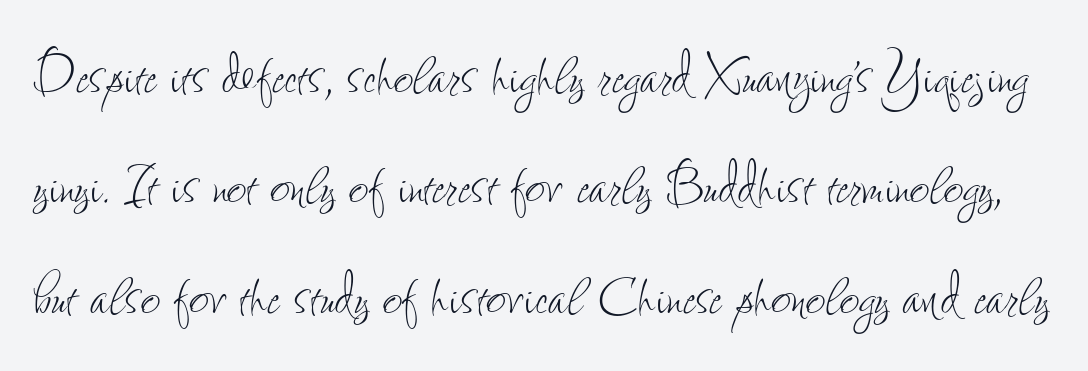
Q: Is the text bold? A: No.
Q: Is the text italic (slanted)? A: Yes.
Q: Is the text underlined? A: No.
Q: Is the spacing between letters normal or unusually wide? A: Normal.
Q: Is the spacing between lines tight, normal or loose? A: Normal.
Q: Width (condensed, normal, or wide)? A: Condensed.
Q: Stroke contrast? A: Low.
Q: x-height? A: Small.
Q: Monospaced? A: No.
